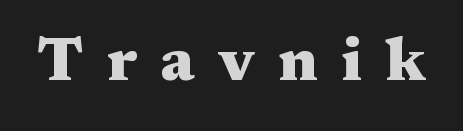
Q: Is the text bold? A: Yes.
Q: Is the text italic (slanted)? A: No, it is upright.
Q: Is the typeface a serif or a sans-serif typeface? A: Serif.
Q: Is the text underlined? A: No.
Q: Is the spacing between letters normal or unusually wide? A: Unusually wide.
Q: Width (condensed, normal, or wide)? A: Wide.
Q: Stroke contrast? A: Medium.
Q: x-height? A: Medium.
Q: Monospaced? A: No.
